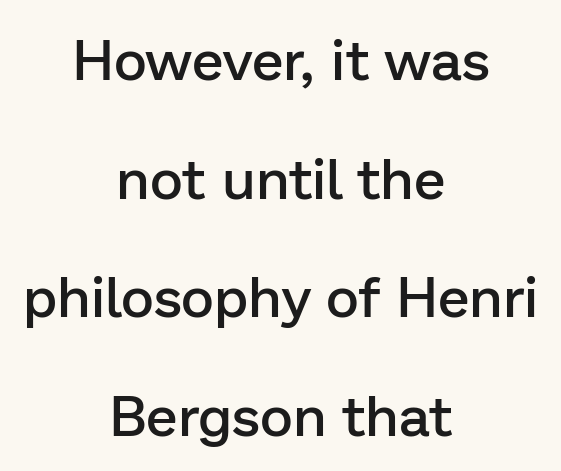
{"serif": "no", "italic": "no", "bold": "semi", "weight": "semibold", "width": "normal", "stroke_contrast": "low", "x_height": "medium", "monospaced": "no", "underline": "no", "align": "center", "line_spacing": "loose", "line_spacing_ratio": 2.08, "letter_spacing": "normal", "letter_spacing_em": 0.0, "glyph_px": 57}
